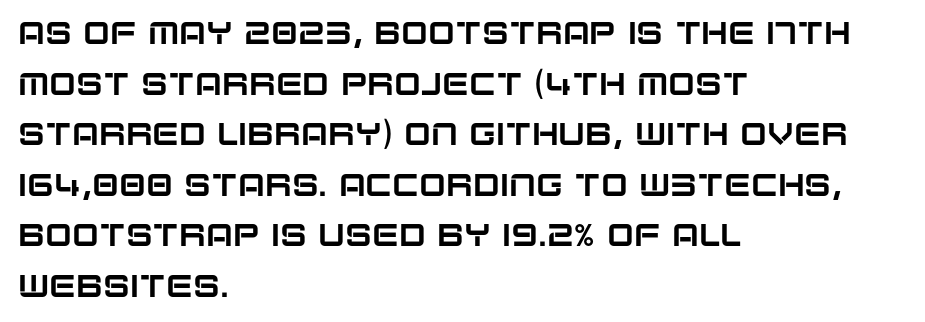
{"serif": "no", "italic": "no", "width": "normal", "stroke_contrast": "low", "x_height": "large", "monospaced": "no", "underline": "no", "align": "left", "line_spacing": "normal", "line_spacing_ratio": 1.58, "letter_spacing": "normal", "letter_spacing_em": 0.0, "glyph_px": 32}
